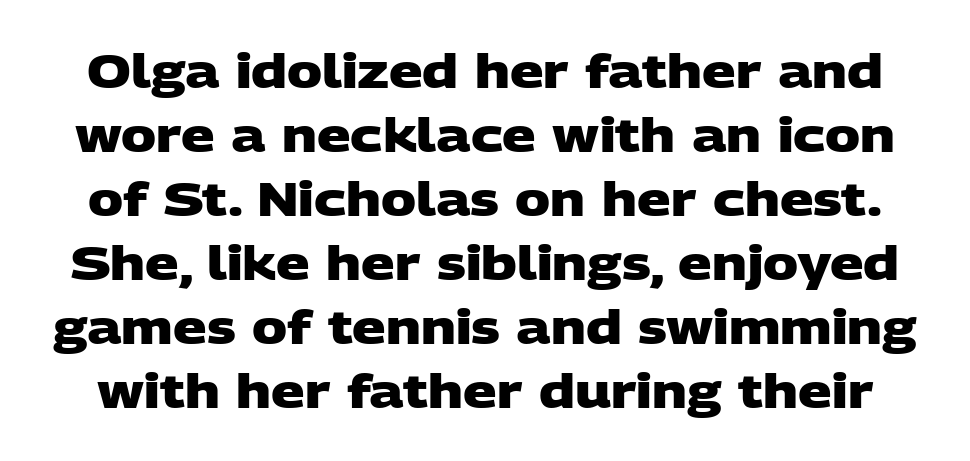
{"serif": "no", "bold": "yes", "weight": "heavy", "width": "wide", "stroke_contrast": "low", "x_height": "large", "monospaced": "no", "underline": "no", "line_spacing": "normal", "line_spacing_ratio": 1.36, "letter_spacing": "normal", "letter_spacing_em": 0.0, "glyph_px": 47}
